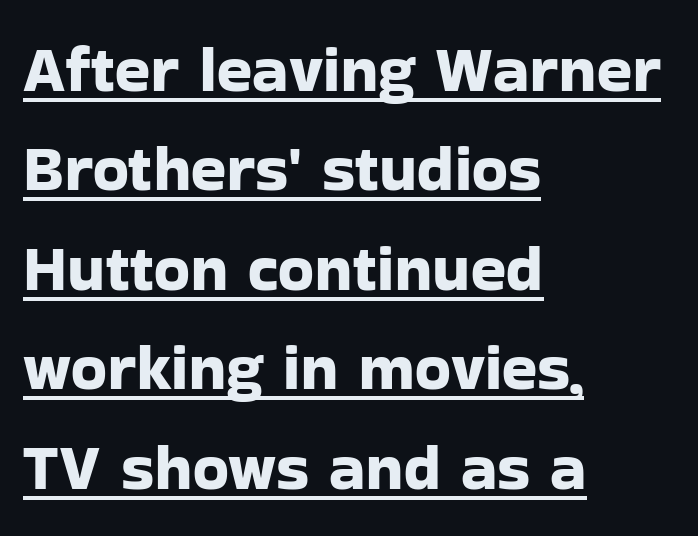
Vertically, the passage feels balanced, rows spaced as you'd expect. Short and long lines alike share a common starting point at left. Letterform terminals end flat and unadorned throughout the passage. Notice how the stems are strictly vertical — no italics here.
